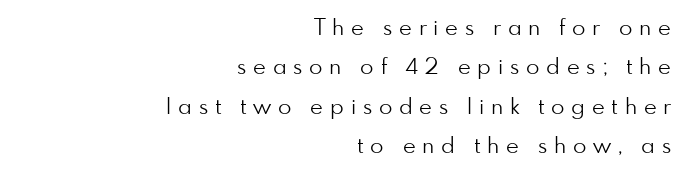
In CSS terms this would be text-align: right. Does the lettering tilt? It doesn't — this is upright. Compared with a typical body face, this is equally light or lighter still. Tracking here is generous; glyphs stand well apart from one another. The zone under the glyphs is completely vacant.
